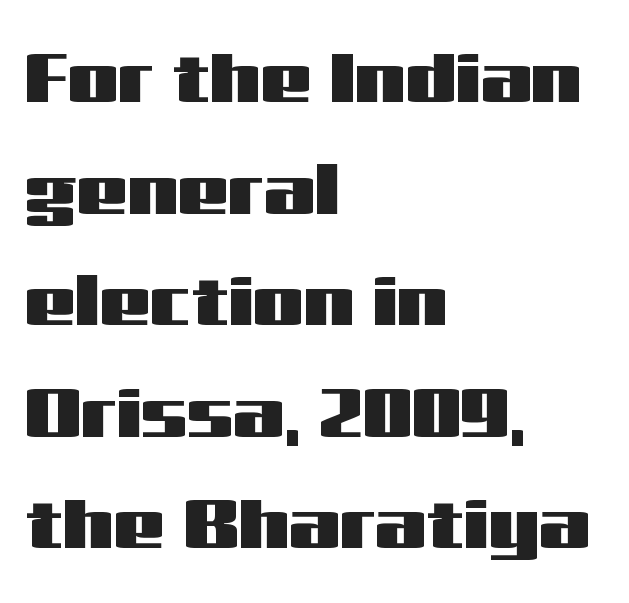
The image shows 72 px wide sans-serif type, upright; set left-aligned, normal line spacing (1.55x), normal letter spacing, not underlined; medium stroke contrast and a medium x-height.
